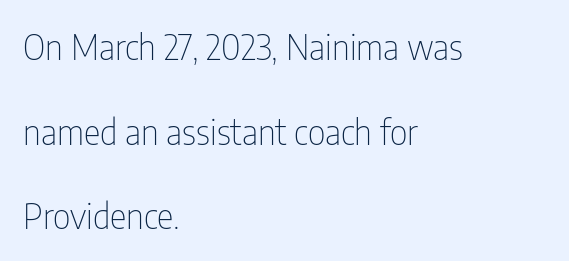
The image shows 35 px thin, condensed sans-serif type, upright; set left-aligned, loose line spacing (2.42x), normal letter spacing, not underlined; low stroke contrast and a medium x-height.
